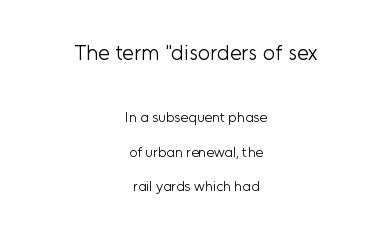
The block sitting higher on the canvas is the one with enlarged characters. Every stem runs plumb, perpendicular to the baseline. Honestly, the letter spacing is just normal — you wouldn't notice it. Each line is balanced around a shared central axis. These glyphs show unthickened strokes, regular width or finer. Has an underline been added? It has not.
